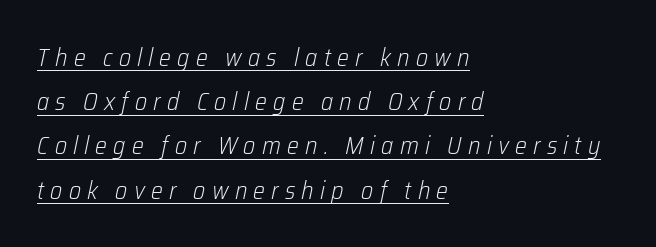
The image shows 25 px text type, italic (leaning right); set left-aligned, line spacing 1.77x, unusually wide letter spacing (+0.25 em), underlined.
